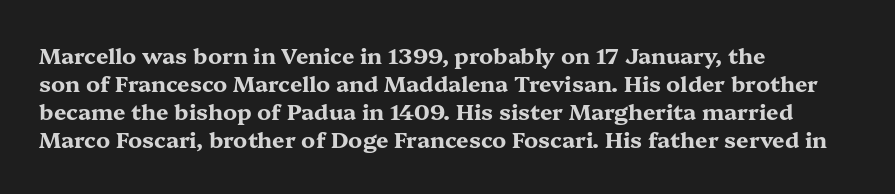
Q: Is the text bold? A: Yes.
Q: Is the text italic (slanted)? A: No, it is upright.
Q: Is the text underlined? A: No.
Q: How is the paragraph aligned? A: Left-aligned.
Q: Is the spacing between letters normal or unusually wide? A: Normal.
Q: Is the spacing between lines tight, normal or loose? A: Normal.
